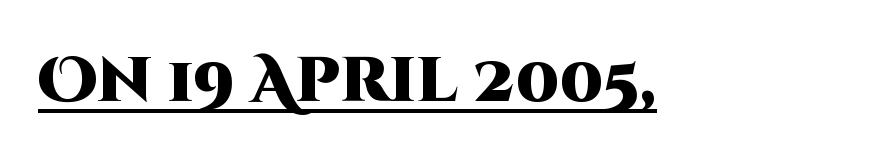
The image shows 63 px heavy sans-serif type, upright; set normal letter spacing, underlined; high stroke contrast and a large x-height.
